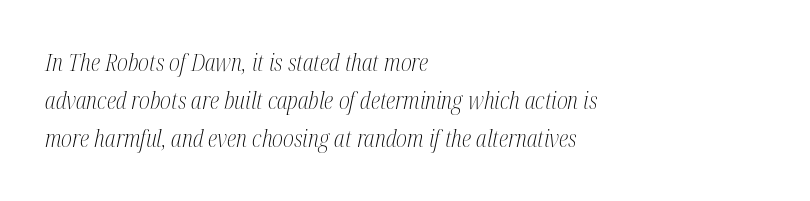
These lines are set flush left with a ragged right edge. The baseline area is clear. The line-height multiplier appears to be the usual default. The specimen reads as italic at a glance. No heavy texture on the line: the type isn't bold.
